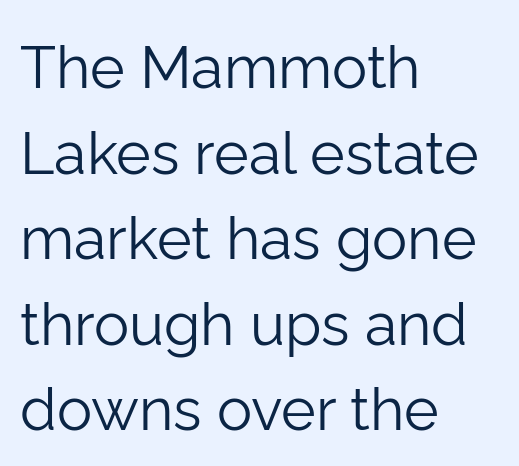
Q: Is the text bold? A: No.
Q: Is the text italic (slanted)? A: No, it is upright.
Q: Is the typeface a serif or a sans-serif typeface? A: Sans-serif.
Q: Is the text underlined? A: No.
Q: How is the paragraph aligned? A: Left-aligned.
Q: Is the spacing between letters normal or unusually wide? A: Normal.
Q: Is the spacing between lines tight, normal or loose? A: Normal.
Q: Width (condensed, normal, or wide)? A: Normal.
Q: Stroke contrast? A: Low.
Q: x-height? A: Medium.
Q: Monospaced? A: No.
